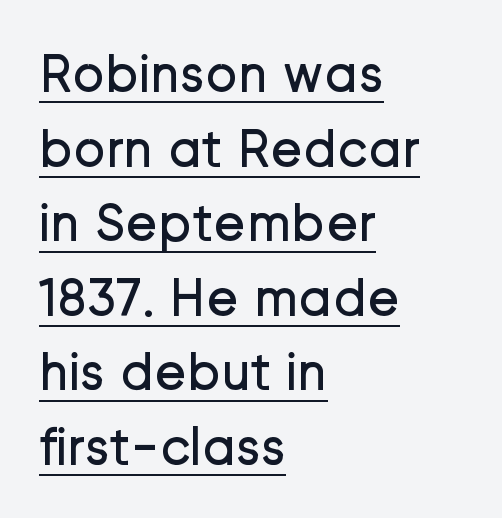
Q: Is the text bold? A: No.
Q: Is the text italic (slanted)? A: No, it is upright.
Q: Is the typeface a serif or a sans-serif typeface? A: Sans-serif.
Q: Is the text underlined? A: Yes.
Q: How is the paragraph aligned? A: Left-aligned.
Q: Is the spacing between letters normal or unusually wide? A: Normal.
Q: Is the spacing between lines tight, normal or loose? A: Normal.
Q: Width (condensed, normal, or wide)? A: Normal.
Q: Stroke contrast? A: Low.
Q: x-height? A: Medium.
Q: Monospaced? A: No.
